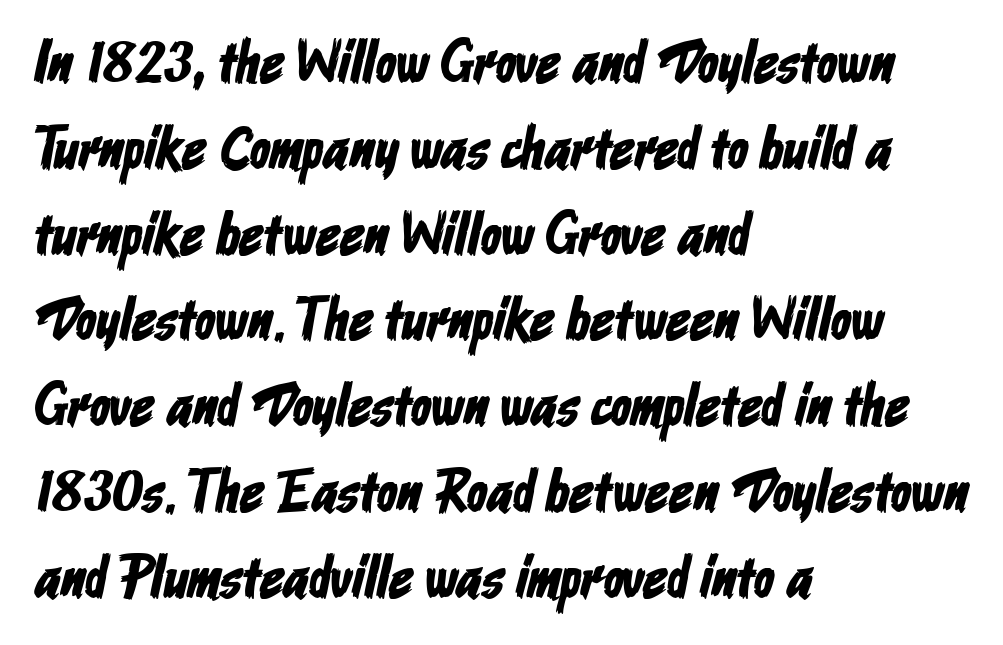
Letterform terminals end flat and unadorned throughout the passage. The vertical gap from one line to the next is medium. How are the letters spaced? Ordinarily, with no added tracking. Where is the straight margin? On the left. Do the characters align in a grid? No, the font is proportional.
